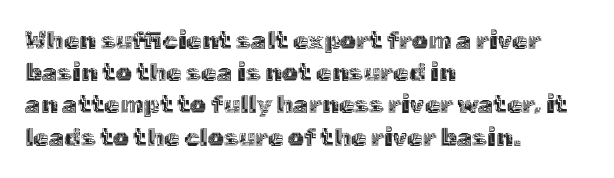
No italicization has been applied; the sample stays upright. This sample uses plain, unmodified letter spacing. Decoration check: the copy has no underline. The typesetter chose a ragged-right arrangement here. Interline gaps are of average width in this sample.
